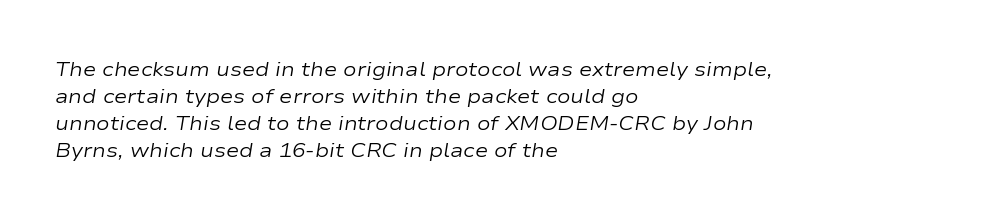
The image shows 20 px text type, italic (leaning right); set left-aligned, normal line spacing (1.35x), normal letter spacing, not underlined.
